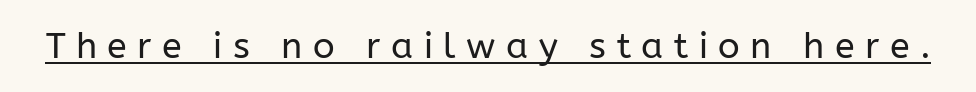
The image shows 36 px regular-weight sans-serif type, upright; set unusually wide letter spacing (+0.29 em), underlined; low stroke contrast and a medium x-height.
